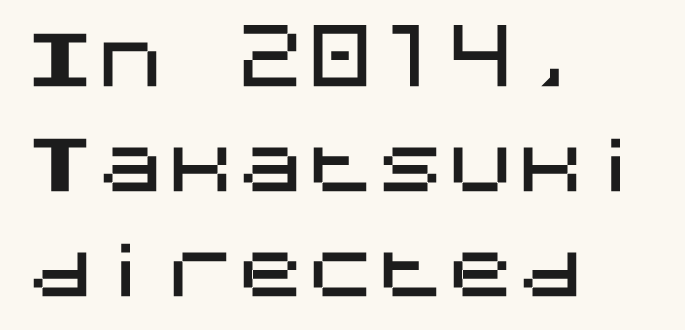
The image shows 70 px sans-serif type, upright; set left-aligned, normal line spacing (1.5x), normal letter spacing, not underlined; medium stroke contrast and a large x-height.
